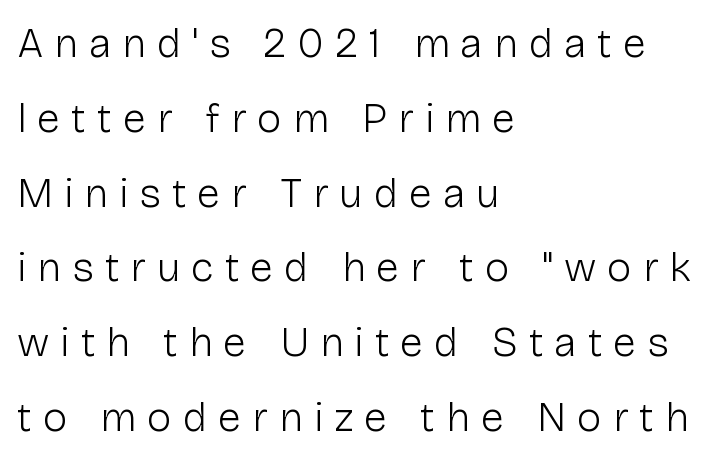
Q: Is the text bold? A: No.
Q: Is the text italic (slanted)? A: No, it is upright.
Q: Is the typeface a serif or a sans-serif typeface? A: Sans-serif.
Q: Is the text underlined? A: No.
Q: How is the paragraph aligned? A: Left-aligned.
Q: Is the spacing between letters normal or unusually wide? A: Unusually wide.
Q: Width (condensed, normal, or wide)? A: Normal.
Q: Stroke contrast? A: Low.
Q: x-height? A: Medium.
Q: Monospaced? A: No.
